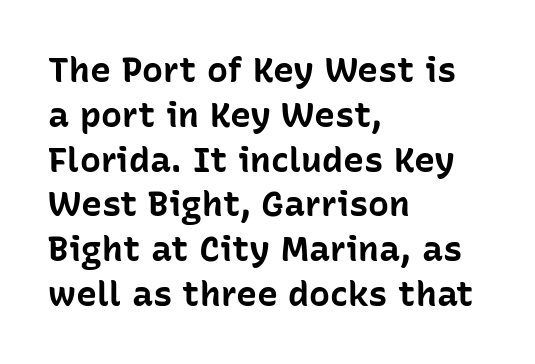
Caption: standard tracking, unaltered. Leading matches the norm, producing a regular column. Examine the stroke ends and you'll find no serifs. Notice how the passage keeps a crisp vertical edge on the left only. The glyphs are unaccompanied by any horizontal stroke below them. Notice how the stems are strictly vertical — no italics here.
